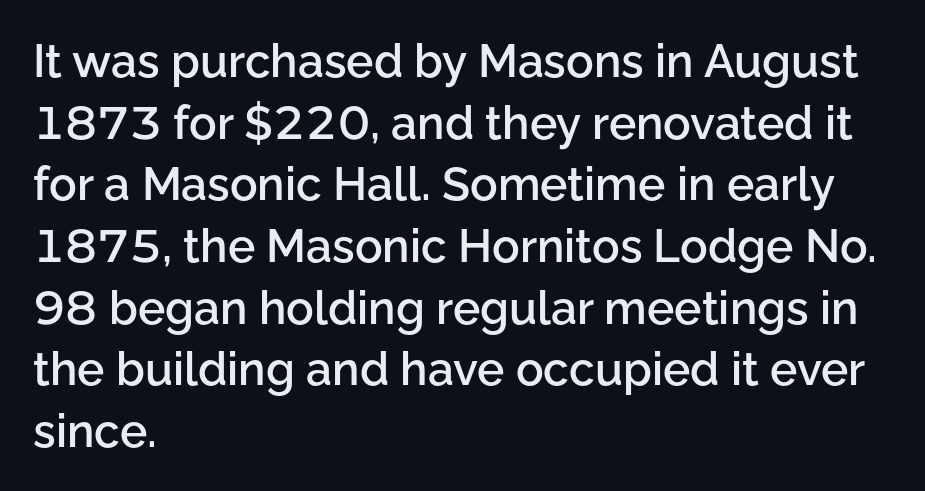
{"serif": "no", "italic": "no", "bold": "semi", "weight": "semibold", "width": "normal", "stroke_contrast": "low", "x_height": "medium", "monospaced": "no", "underline": "no", "align": "left", "line_spacing": "normal", "line_spacing_ratio": 1.34, "letter_spacing": "normal", "letter_spacing_em": 0.0, "glyph_px": 46}
